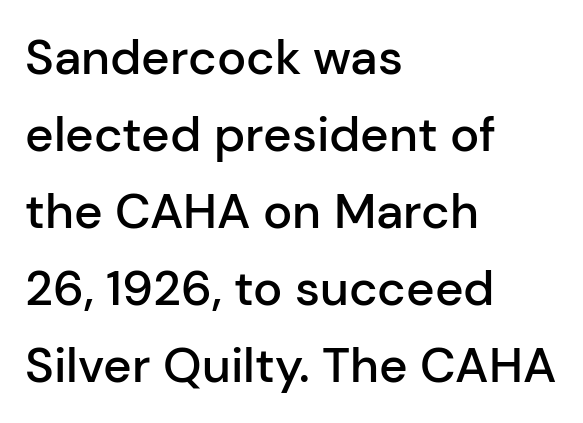
The image shows 49 px semibold sans-serif type, upright; set left-aligned, normal line spacing (1.57x), normal letter spacing, not underlined; low stroke contrast and a medium x-height.
